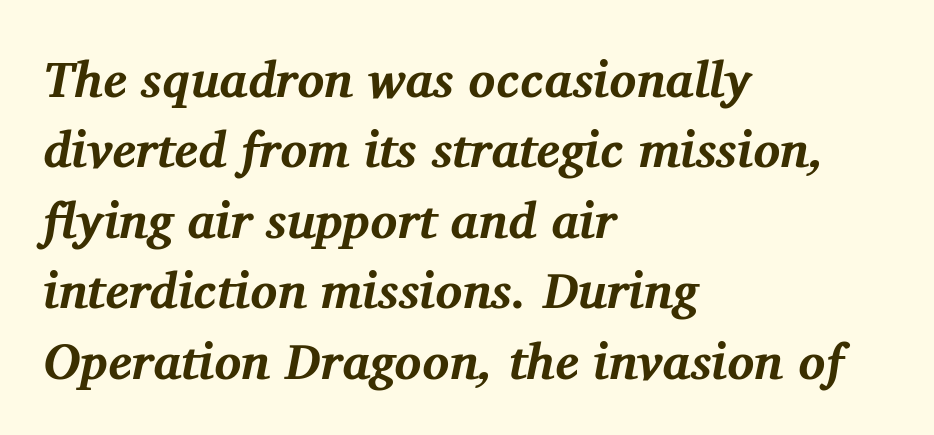
Q: Is the text bold? A: Yes.
Q: Is the text italic (slanted)? A: Yes, it leans right by about 11 degrees.
Q: Is the typeface a serif or a sans-serif typeface? A: Serif.
Q: Is the text underlined? A: No.
Q: How is the paragraph aligned? A: Left-aligned.
Q: Is the spacing between letters normal or unusually wide? A: Normal.
Q: Is the spacing between lines tight, normal or loose? A: Normal.
Q: Width (condensed, normal, or wide)? A: Normal.
Q: Stroke contrast? A: Medium.
Q: x-height? A: Medium.
Q: Monospaced? A: No.
